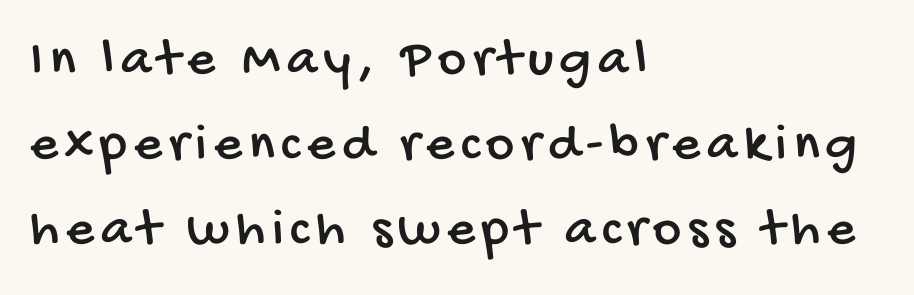
The image shows 54 px condensed sans-serif type; set left-aligned, normal line spacing (1.57x), not underlined; low stroke contrast and a large x-height.
